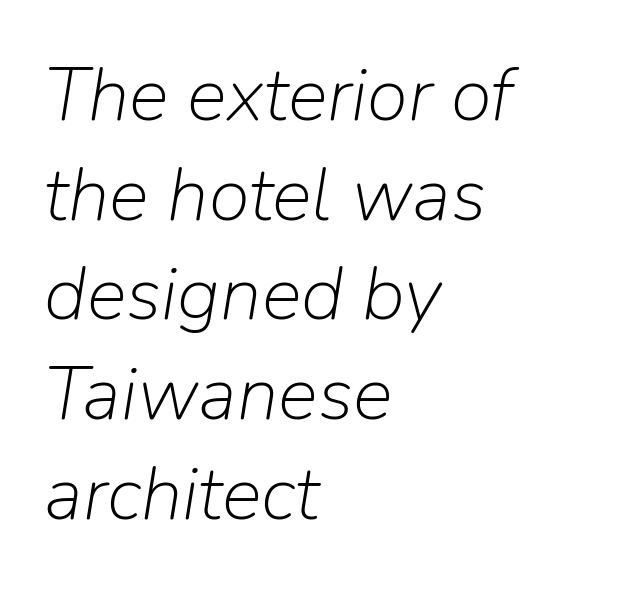
Proportional: the letters do not fall into vertical columns. Letter spacing: default. Rendered with sloped, italic letterforms. Line spacing here is normal.
